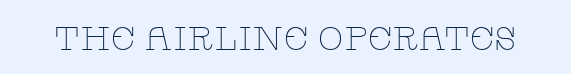
The image shows 33 px thin, wide serif type, upright; set normal letter spacing, not underlined; low stroke contrast and a large x-height.
